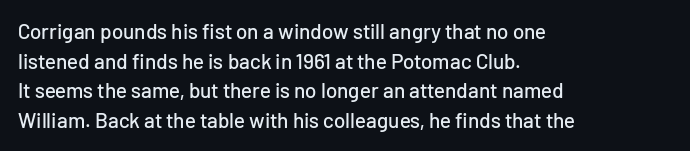
Caption: standard tracking, unaltered. Only glyphs here, with clear space below each row. The line-height multiplier appears to be the usual default. The typography opts for an upright posture over an oblique one. A student would call this left alignment; a typographer would say flush left, rag right.
